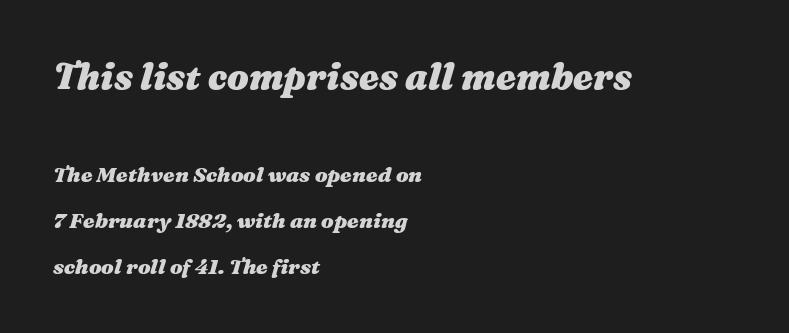
{"italic": "yes", "lean": "right", "slant_degrees": 16, "bold": "yes", "weight": "heavy", "width": "wide", "stroke_contrast": "medium", "x_height": "medium", "monospaced": "no", "underline": "no", "align": "left", "line_spacing": "loose", "line_spacing_ratio": 2.19, "letter_spacing": "normal", "letter_spacing_em": 0.0, "larger_block": "first", "size_ratio": 1.71, "glyph_px": 36}
